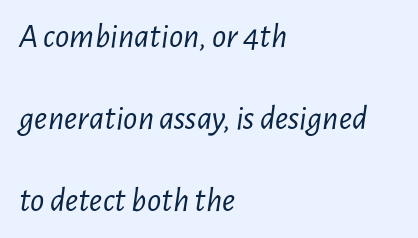
{"italic": "yes", "lean": "right", "slant_degrees": 7, "bold": "no", "weight": "light", "width": "condensed", "stroke_contrast": "low", "x_height": "medium", "monospaced": "no", "underline": "no", "align": "left", "line_spacing": "loose", "line_spacing_ratio": 2.35, "letter_spacing": "normal", "letter_spacing_em": 0.0, "glyph_px": 35}
